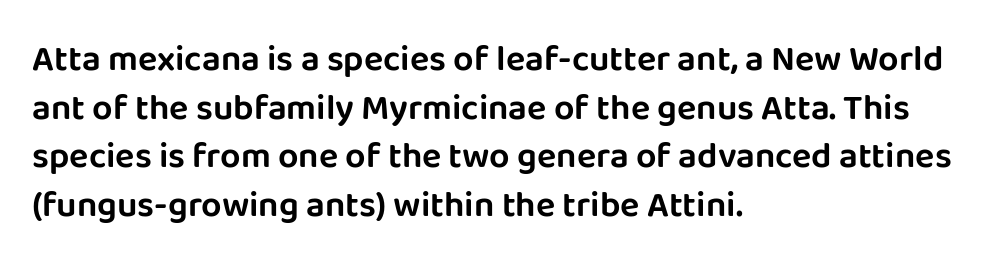
Q: Is the text italic (slanted)? A: No, it is upright.
Q: Is the typeface a serif or a sans-serif typeface? A: Sans-serif.
Q: Is the text underlined? A: No.
Q: How is the paragraph aligned? A: Left-aligned.
Q: Is the spacing between letters normal or unusually wide? A: Normal.
Q: Is the spacing between lines tight, normal or loose? A: Normal.
Q: Width (condensed, normal, or wide)? A: Normal.
Q: Stroke contrast? A: Low.
Q: x-height? A: Large.
Q: Monospaced? A: No.
